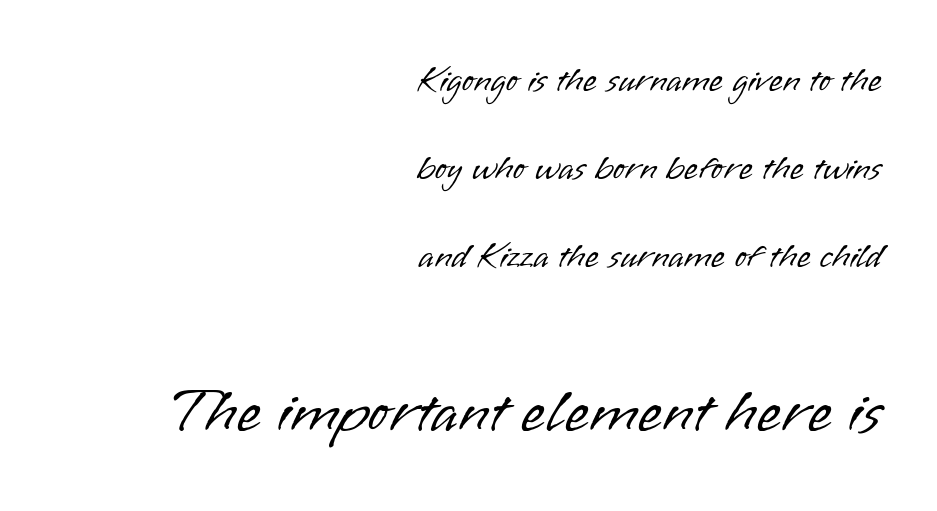
Reading down the column, the eye jumps a long way to each next line. Size contrast runs from small at the top to large at the bottom. The passage is arranged like a letterhead date or caption credit — flush right. Is the type heavy? It reads as light-to-regular instead. Descender tails drop into unmarked territory.
